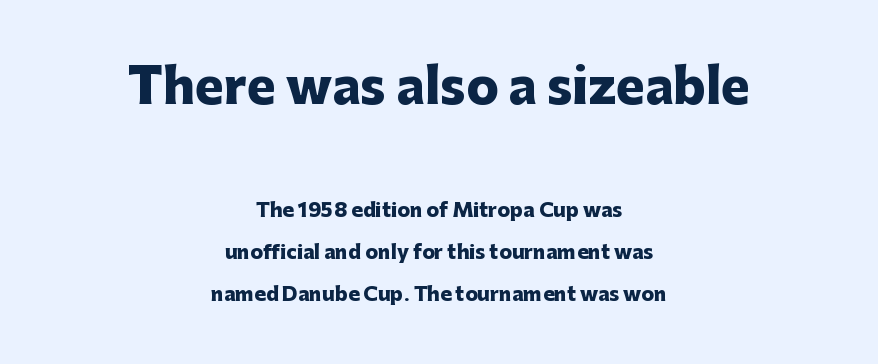
{"serif": "no", "italic": "no", "bold": "yes", "weight": "heavy", "width": "normal", "stroke_contrast": "low", "x_height": "medium", "monospaced": "no", "underline": "no", "align": "center", "line_spacing": "loose", "line_spacing_ratio": 2.22, "letter_spacing": "normal", "letter_spacing_em": 0.0, "larger_block": "first", "size_ratio": 2.53, "glyph_px": 48}
